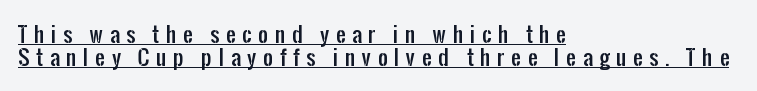
The image shows 21 px text type, upright; set left-aligned, tight line spacing (1.09x), unusually wide letter spacing (+0.33 em), underlined.
